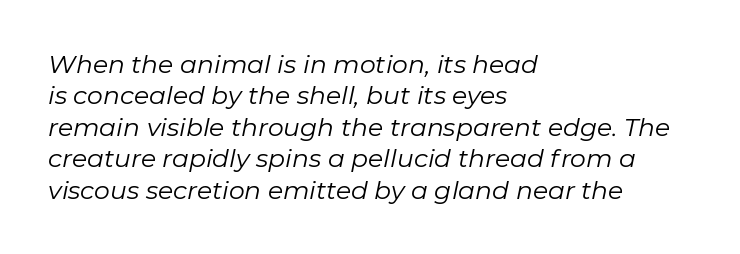
Q: Is the text bold? A: No.
Q: Is the text italic (slanted)? A: Yes, it leans right by about 11 degrees.
Q: Is the text underlined? A: No.
Q: How is the paragraph aligned? A: Left-aligned.
Q: Is the spacing between letters normal or unusually wide? A: Normal.
Q: Is the spacing between lines tight, normal or loose? A: Normal.
